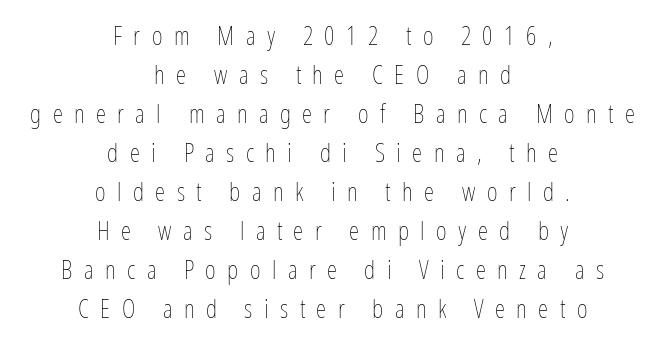
The image shows 26 px text type, upright; set centered, normal line spacing (1.5x), unusually wide letter spacing (+0.44 em), not underlined.
